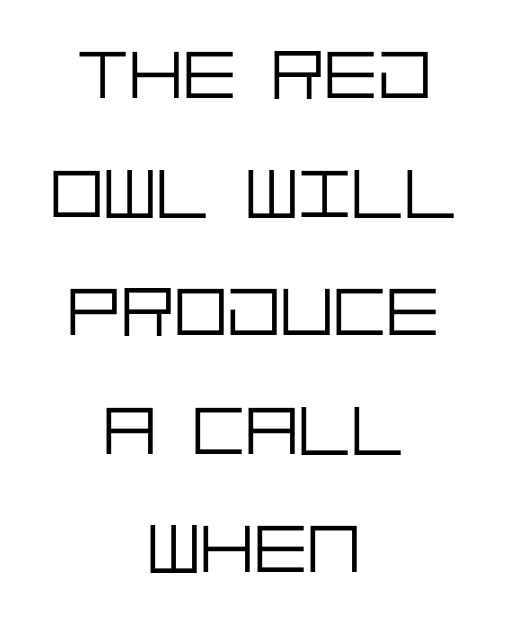
{"serif": "no", "italic": "no", "bold": "no", "weight": "light", "width": "normal", "stroke_contrast": "low", "x_height": "large", "underline": "no", "align": "center", "line_spacing": "normal", "line_spacing_ratio": 1.67, "letter_spacing": "normal", "letter_spacing_em": 0.0, "glyph_px": 71}
